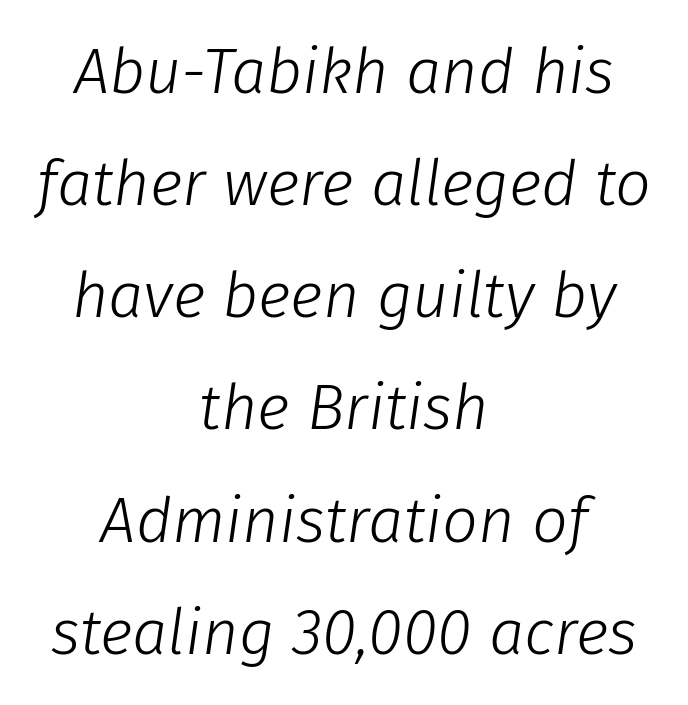
{"italic": "yes", "lean": "right", "slant_degrees": 8, "bold": "no", "weight": "light", "width": "normal", "stroke_contrast": "low", "x_height": "medium", "monospaced": "no", "underline": "no", "align": "center", "line_spacing_ratio": 1.78, "letter_spacing": "normal", "letter_spacing_em": 0.0, "glyph_px": 63}
